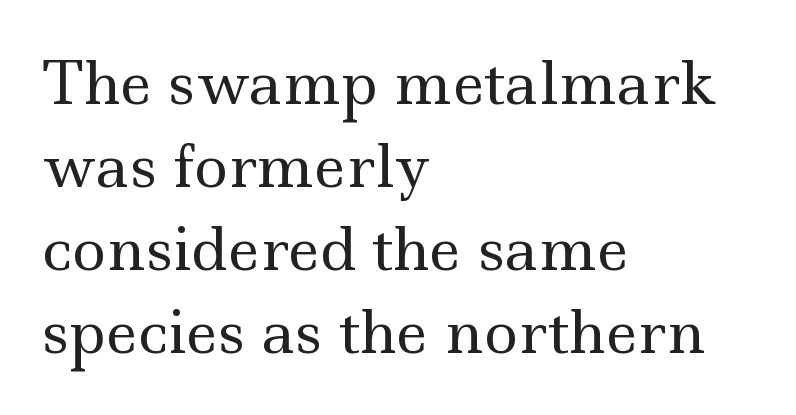
The image shows 58 px regular-weight, wide serif type, upright; set left-aligned, normal line spacing (1.43x), normal letter spacing, not underlined; a small x-height.
